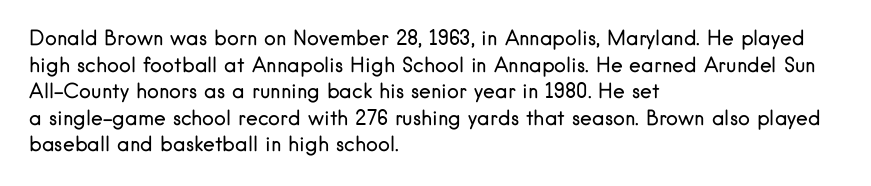
Q: Is the text bold? A: No.
Q: Is the text italic (slanted)? A: No, it is upright.
Q: Is the text underlined? A: No.
Q: How is the paragraph aligned? A: Left-aligned.
Q: Is the spacing between letters normal or unusually wide? A: Normal.
Q: Is the spacing between lines tight, normal or loose? A: Normal.
